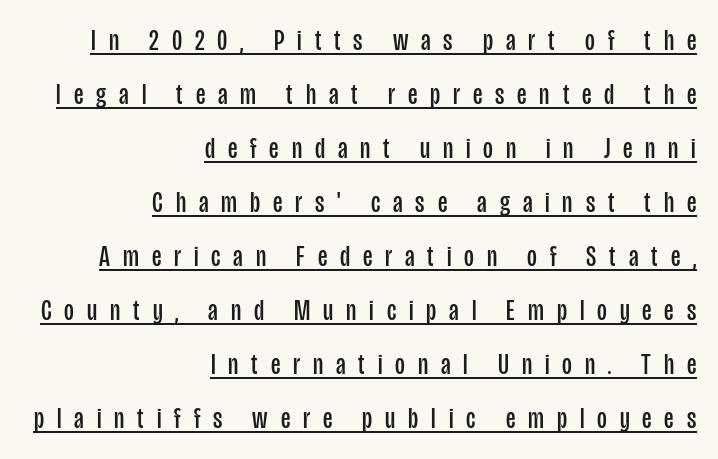
Italic? Not at all — the glyphs are vertical. A typesetter would call this proportional, since set widths differ per character. Bold? No — there's no thickening of the strokes. The specimen includes a rule beneath the text block's lines. Compared with a flush-left layout, this one pins lines to the opposite, right side. Look at the bottom of the vertical strokes: they stop flat, with no serifs.
